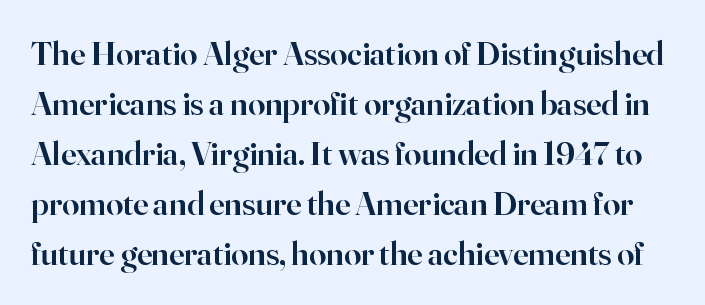
The foot of each line stays bare and open. Italic? Not at all — the glyphs are vertical. This sample has the flowing, uneven cadence of proportional lettering. The block of text has a typical density, with ordinary space between rows. Heft: intermediate — a semibold.
